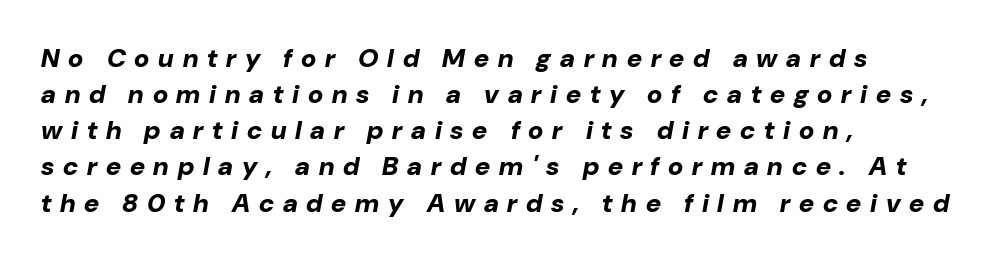
The image shows 26 px bold type, italic (leaning right); set left-aligned, normal line spacing (1.39x), unusually wide letter spacing (+0.34 em), not underlined.
